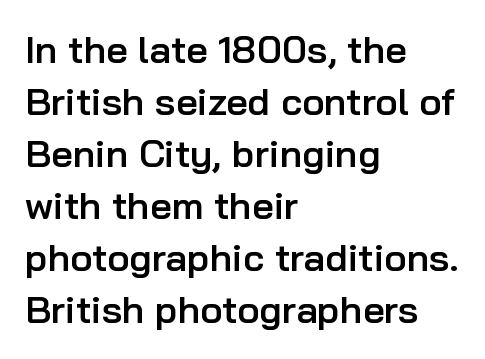
{"serif": "no", "italic": "no", "bold": "semi", "weight": "semibold", "width": "normal", "stroke_contrast": "low", "x_height": "medium", "monospaced": "no", "underline": "no", "align": "left", "line_spacing": "normal", "line_spacing_ratio": 1.37, "letter_spacing": "normal", "letter_spacing_em": 0.0, "glyph_px": 38}
